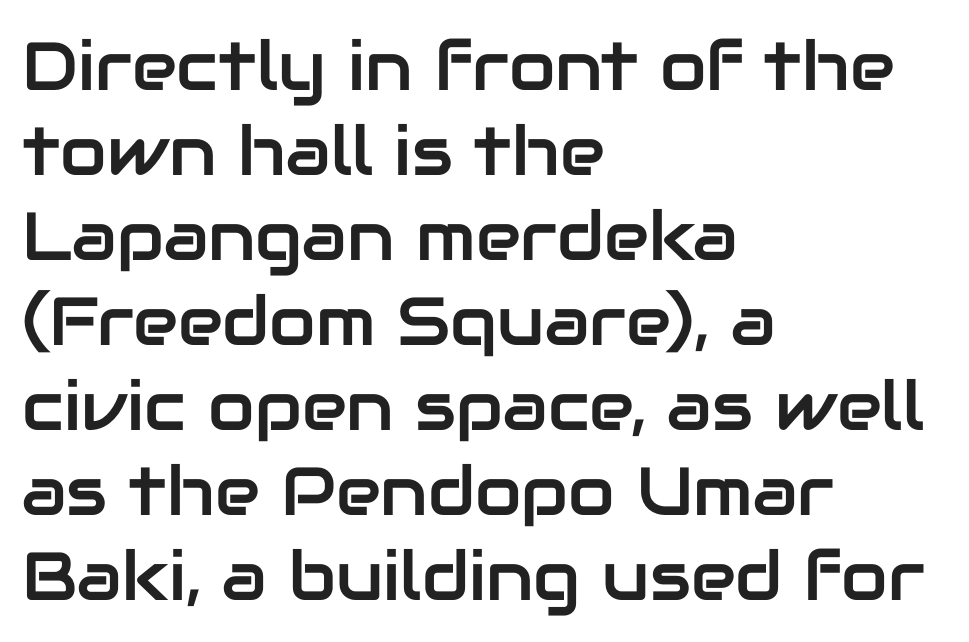
Q: Is the text italic (slanted)? A: No, it is upright.
Q: Is the typeface a serif or a sans-serif typeface? A: Sans-serif.
Q: Is the text underlined? A: No.
Q: How is the paragraph aligned? A: Left-aligned.
Q: Is the spacing between letters normal or unusually wide? A: Normal.
Q: Is the spacing between lines tight, normal or loose? A: Normal.
Q: Width (condensed, normal, or wide)? A: Normal.
Q: Stroke contrast? A: Low.
Q: x-height? A: Medium.
Q: Monospaced? A: No.
